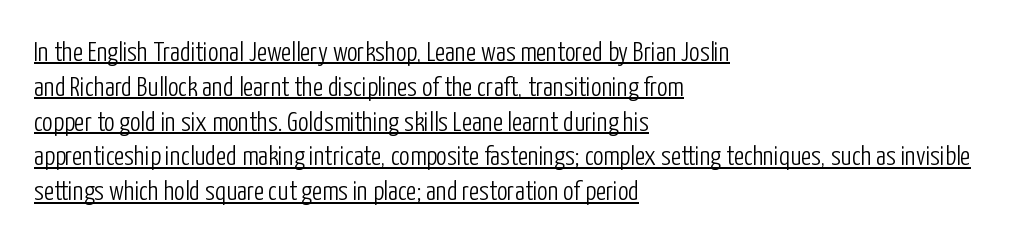
Tracking value appears to be zero — textbook default spacing. Caption: lettering with a line underneath. Every character sits straight up, as roman type does. Heaviness? Minimal to ordinary, like unemphasized prose. The space between consecutive lines is moderate.
